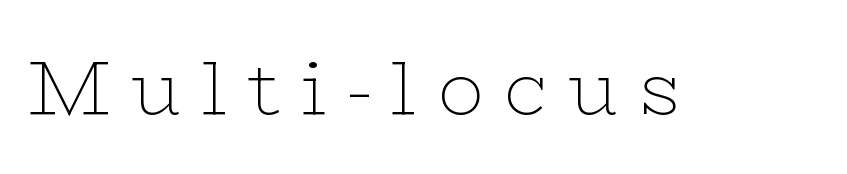
Q: Is the text bold? A: No.
Q: Is the text italic (slanted)? A: No, it is upright.
Q: Is the typeface a serif or a sans-serif typeface? A: Serif.
Q: Is the text underlined? A: No.
Q: Is the spacing between letters normal or unusually wide? A: Unusually wide.
Q: Width (condensed, normal, or wide)? A: Wide.
Q: Stroke contrast? A: Low.
Q: x-height? A: Medium.
Q: Monospaced? A: No.
